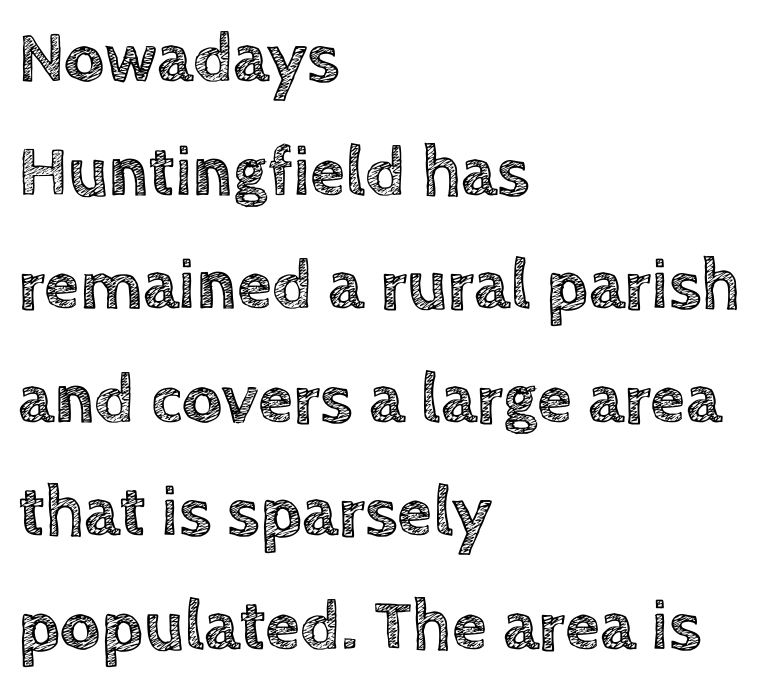
{"italic": "no", "width": "normal", "x_height": "large", "monospaced": "no", "underline": "no", "align": "left", "line_spacing": "normal", "line_spacing_ratio": 1.6, "letter_spacing": "normal", "letter_spacing_em": 0.0, "glyph_px": 71}
